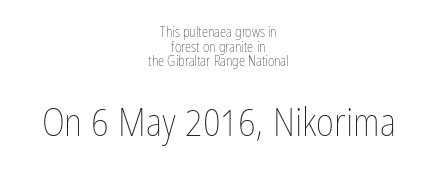
{"italic": "no", "bold": "no", "weight": "thin", "width": "condensed", "stroke_contrast": "low", "x_height": "medium", "monospaced": "no", "underline": "no", "align": "center", "line_spacing": "tight", "line_spacing_ratio": 1.04, "letter_spacing": "normal", "letter_spacing_em": 0.0, "larger_block": "second", "size_ratio": 2.79, "glyph_px": 39}
